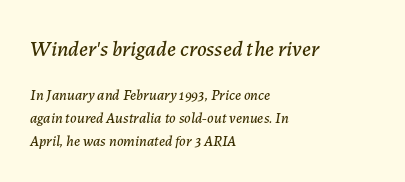
The image shows 22 px text type, italic (leaning right); set left-aligned, normal line spacing (1.55x), normal letter spacing, not underlined; the first (top) block is 1.47x larger.
